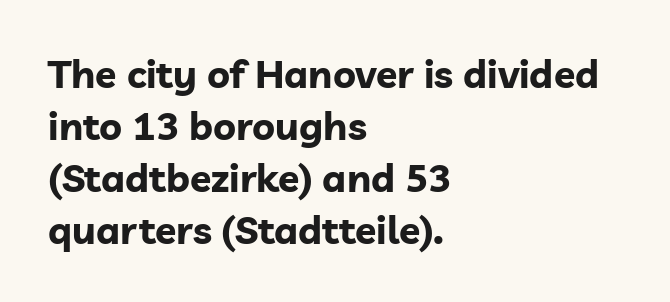
The image shows 39 px bold sans-serif type, upright; set left-aligned, normal line spacing (1.33x), normal letter spacing, not underlined; low stroke contrast and a medium x-height.
